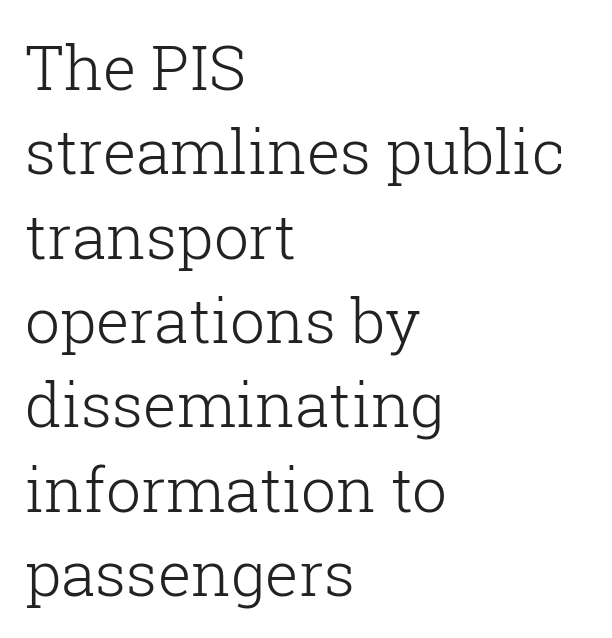
{"serif": "yes", "italic": "no", "bold": "no", "weight": "light", "width": "normal", "stroke_contrast": "low", "x_height": "medium", "monospaced": "no", "underline": "no", "align": "left", "line_spacing": "normal", "line_spacing_ratio": 1.36, "letter_spacing": "normal", "letter_spacing_em": 0.0, "glyph_px": 62}
